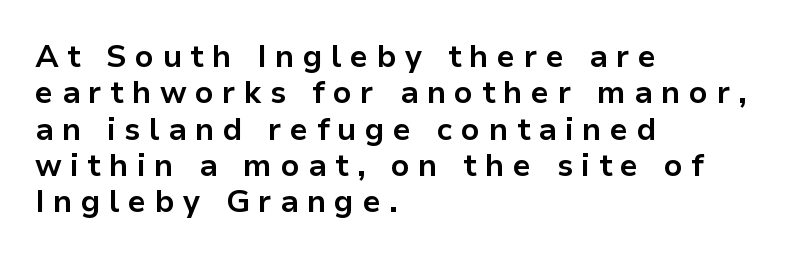
{"serif": "no", "italic": "no", "bold": "yes", "weight": "bold", "width": "normal", "stroke_contrast": "low", "x_height": "medium", "monospaced": "no", "underline": "no", "align": "left", "line_spacing_ratio": 1.17, "letter_spacing": "wide", "letter_spacing_em": 0.27, "glyph_px": 31}
